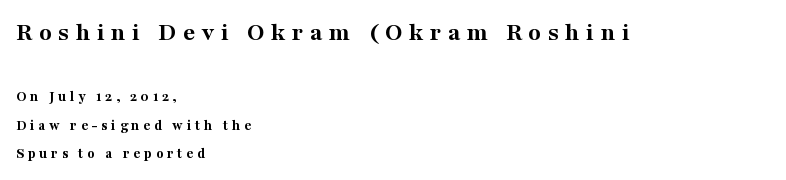
A great deal of white space separates one row of letters from the next. A student would notice the top passage is typeset larger than what follows. Nope, not italic — everything's standing straight. Students, this is bold: see how much ink each stroke carries. The baseline area is clear.
